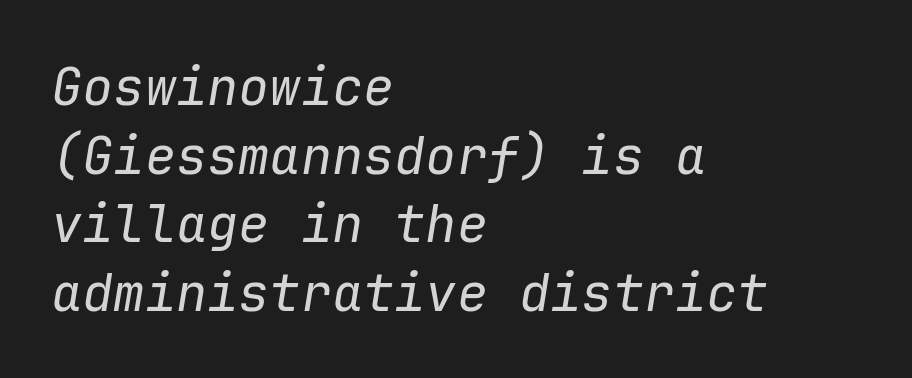
{"italic": "yes", "lean": "right", "slant_degrees": 9, "bold": "no", "weight": "regular", "width": "normal", "stroke_contrast": "low", "x_height": "medium", "monospaced": "yes", "underline": "no", "align": "left", "line_spacing": "normal", "line_spacing_ratio": 1.32, "letter_spacing": "normal", "letter_spacing_em": 0.0, "glyph_px": 52}
